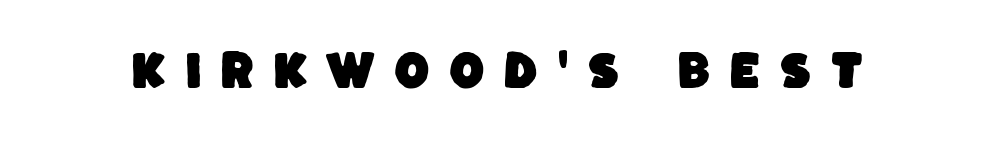
{"serif": "no", "width": "normal", "stroke_contrast": "low", "x_height": "large", "monospaced": "no", "underline": "no", "letter_spacing": "wide", "letter_spacing_em": 0.44, "glyph_px": 41}
